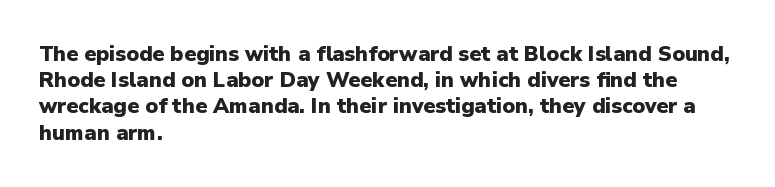
Q: Is the text bold? A: Yes.
Q: Is the text italic (slanted)? A: No, it is upright.
Q: Is the text underlined? A: No.
Q: How is the paragraph aligned? A: Left-aligned.
Q: Is the spacing between letters normal or unusually wide? A: Normal.
Q: Is the spacing between lines tight, normal or loose? A: Normal.
